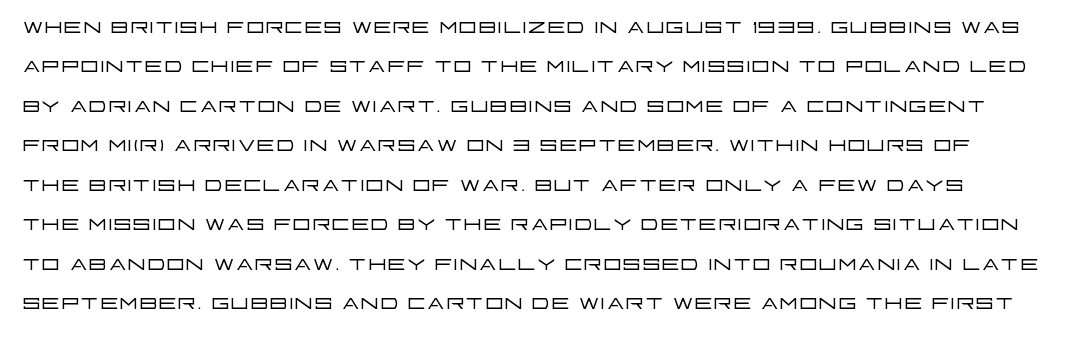
Underlining? Definitely not there. The passage shown has conventional tracking throughout. Does the leading feel generous? No, just average. This sample uses a sans-serif face. Quick note: not italic, upright.
